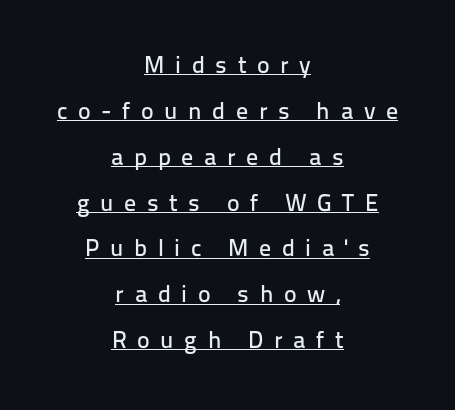
The image shows 24 px text type, upright; set centered, loose line spacing (1.91x), unusually wide letter spacing (+0.44 em), underlined.
